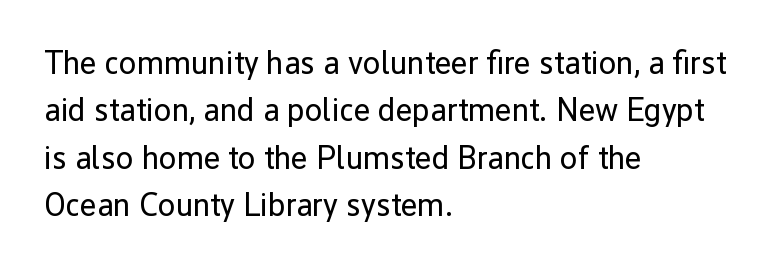
{"serif": "no", "italic": "no", "bold": "no", "weight": "regular", "width": "normal", "stroke_contrast": "low", "x_height": "medium", "monospaced": "no", "underline": "no", "align": "left", "line_spacing": "normal", "line_spacing_ratio": 1.48, "letter_spacing": "normal", "letter_spacing_em": 0.0, "glyph_px": 32}
